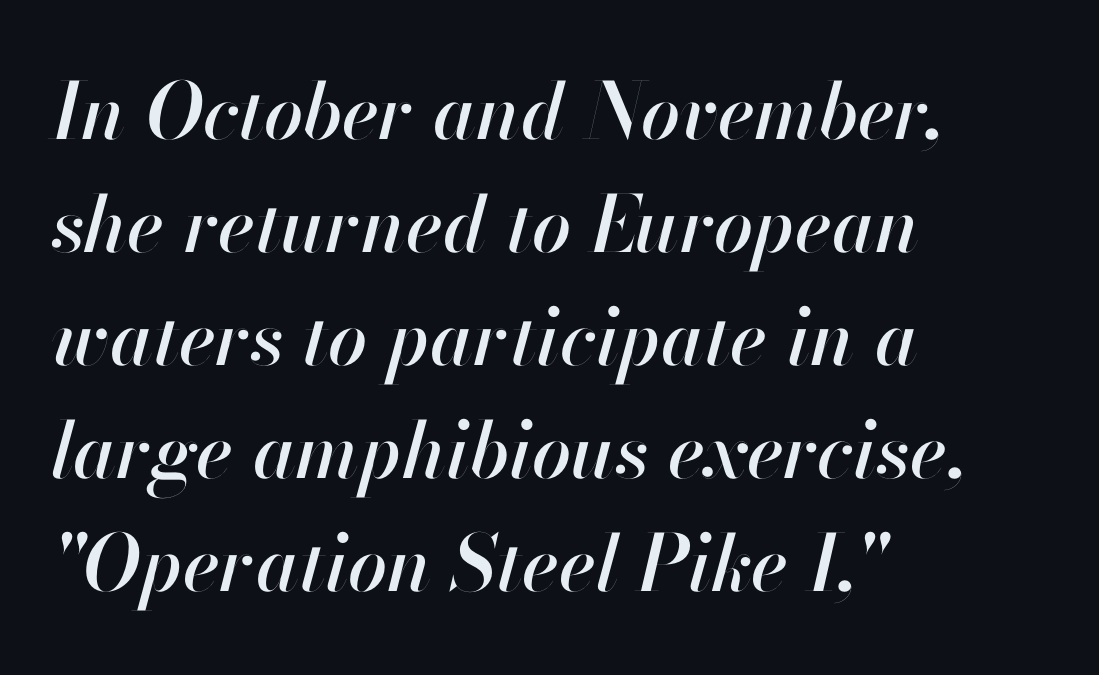
{"italic": "yes", "lean": "right", "slant_degrees": 13, "width": "normal", "stroke_contrast": "high", "x_height": "small", "monospaced": "no", "underline": "no", "align": "left", "line_spacing": "normal", "line_spacing_ratio": 1.45, "letter_spacing": "normal", "letter_spacing_em": 0.0, "glyph_px": 78}
